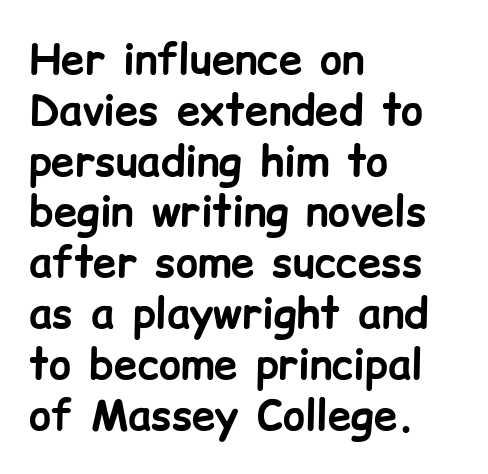
Q: Is the text bold? A: Yes.
Q: Is the text italic (slanted)? A: No, it is upright.
Q: Is the typeface a serif or a sans-serif typeface? A: Sans-serif.
Q: Is the text underlined? A: No.
Q: How is the paragraph aligned? A: Left-aligned.
Q: Is the spacing between letters normal or unusually wide? A: Normal.
Q: Width (condensed, normal, or wide)? A: Normal.
Q: Stroke contrast? A: Low.
Q: x-height? A: Medium.
Q: Monospaced? A: No.
